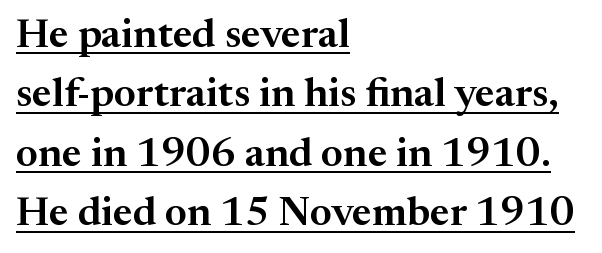
These lines were composed using upright roman letters. Rows of type keep a routine distance in the vertical direction. Caption: lettering with a line underneath. You can tell from the footed stems that serif type was used. In terms of letterspacing, this is plain default setting.
